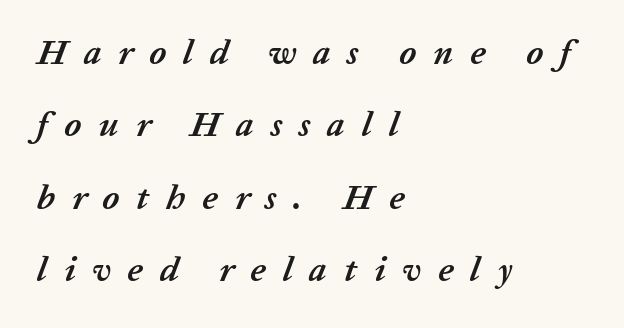
Tracking here is generous; glyphs stand well apart from one another. The rendering anchors every line to the left-hand side. Successive baselines arrive slowly, with a big drop between each. Think of a printed novel: that variable character pitch is what you see here. Bold? Absolutely — the strokes are thick and heavy. Each row of text sits above clean, open space.
